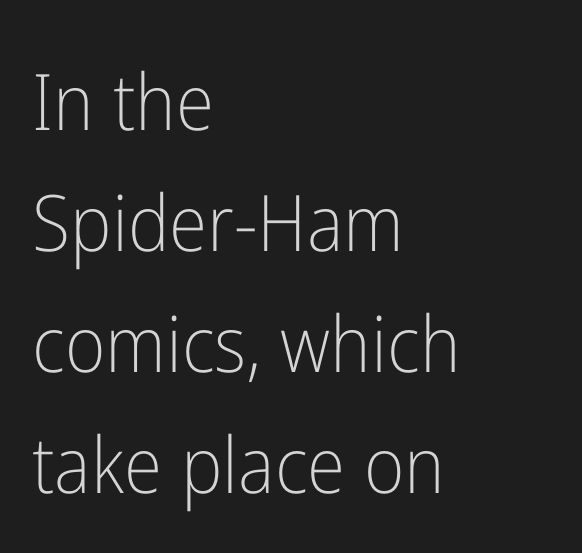
The image shows 78 px light, condensed sans-serif type, upright; set left-aligned, normal line spacing (1.55x), normal letter spacing, not underlined; low stroke contrast and a medium x-height.
